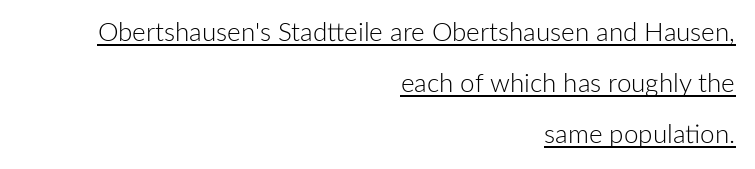
Q: Is the text bold? A: No.
Q: Is the text italic (slanted)? A: No, it is upright.
Q: Is the text underlined? A: Yes.
Q: How is the paragraph aligned? A: Right-aligned.
Q: Is the spacing between letters normal or unusually wide? A: Normal.
Q: Is the spacing between lines tight, normal or loose? A: Loose.
